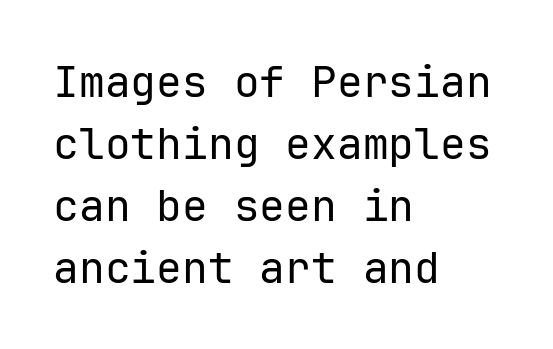
Q: Is the text bold? A: No.
Q: Is the text italic (slanted)? A: No, it is upright.
Q: Is the typeface a serif or a sans-serif typeface? A: Sans-serif.
Q: Is the text underlined? A: No.
Q: How is the paragraph aligned? A: Left-aligned.
Q: Is the spacing between letters normal or unusually wide? A: Normal.
Q: Is the spacing between lines tight, normal or loose? A: Normal.
Q: Width (condensed, normal, or wide)? A: Normal.
Q: Stroke contrast? A: Low.
Q: x-height? A: Medium.
Q: Monospaced? A: Yes.
